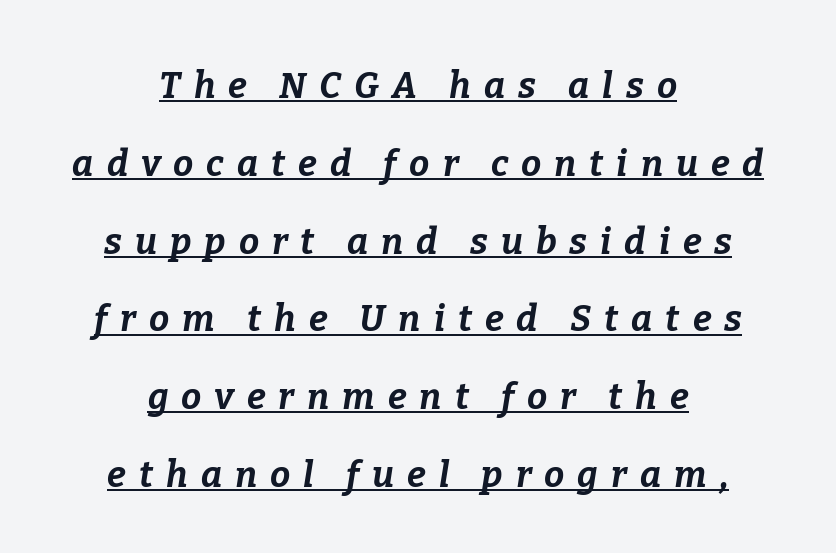
The image shows 36 px bold type, italic (leaning right); set centered, loose line spacing (2.16x), unusually wide letter spacing (+0.36 em), underlined; low stroke contrast and a medium x-height.
